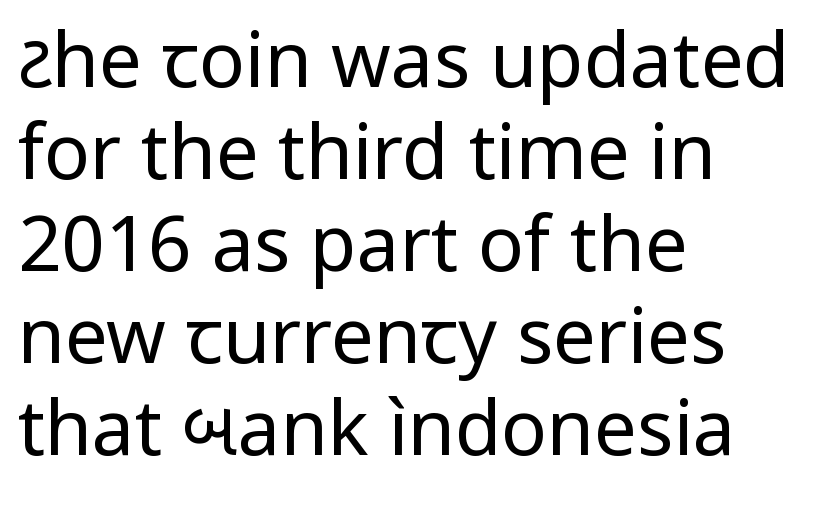
Q: Is the text bold? A: No.
Q: Is the text italic (slanted)? A: No, it is upright.
Q: Is the typeface a serif or a sans-serif typeface? A: Sans-serif.
Q: Is the text underlined? A: No.
Q: How is the paragraph aligned? A: Left-aligned.
Q: Is the spacing between letters normal or unusually wide? A: Normal.
Q: Width (condensed, normal, or wide)? A: Normal.
Q: Stroke contrast? A: Low.
Q: x-height? A: Medium.
Q: Monospaced? A: No.
